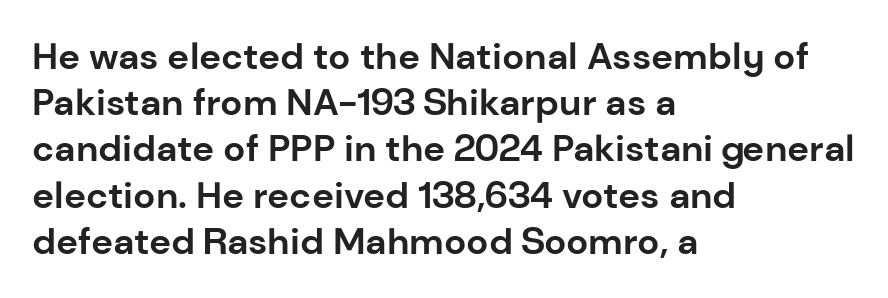
In terms of posture, this sample is upright. Note the varied advance widths — an 'i' is clearly narrower than an 'm'. Weight check: bold — yes, fully. Nobody drew a line under any word here. Casual observation: everything's shoved over to the left. Students, observe: this is what conventionally led text looks like.
